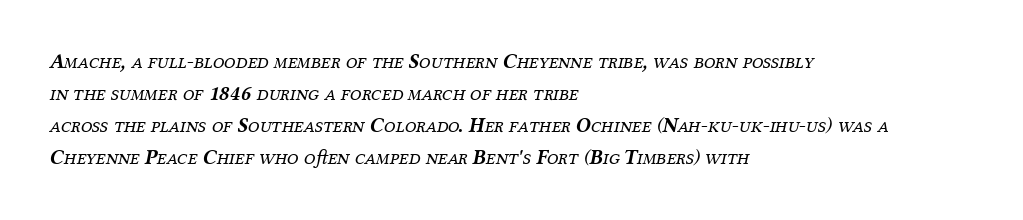
The face used here has a pronounced slope to its letters. Interline gaps are of average width in this sample. Is the letter spacing exaggerated? No — it looks like the ordinary default. A quiet, ordinary-to-light weight characterises the typeface. The gap between lines stays unmarked. Caption: multi-line text, flush left, ragged right.
